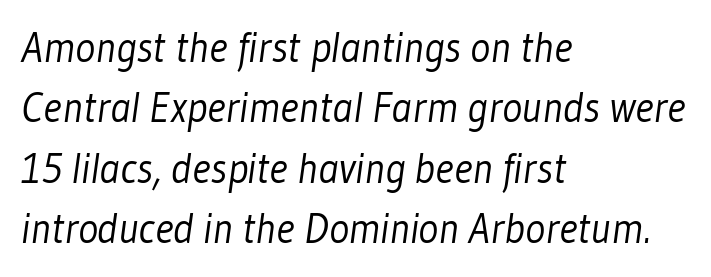
Q: Is the text bold? A: No.
Q: Is the typeface a serif or a sans-serif typeface? A: Sans-serif.
Q: Is the text underlined? A: No.
Q: How is the paragraph aligned? A: Left-aligned.
Q: Is the spacing between letters normal or unusually wide? A: Normal.
Q: Is the spacing between lines tight, normal or loose? A: Normal.
Q: Width (condensed, normal, or wide)? A: Condensed.
Q: Stroke contrast? A: Low.
Q: x-height? A: Medium.
Q: Monospaced? A: No.
